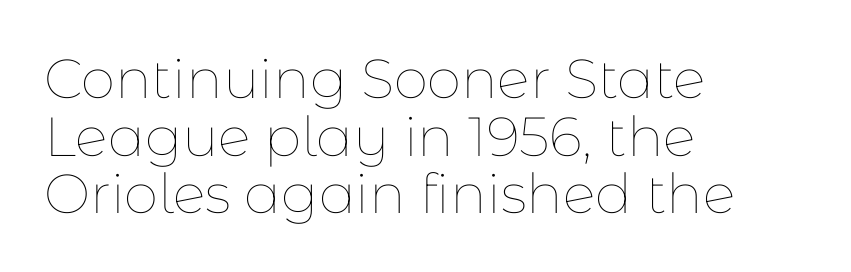
{"italic": "no", "bold": "no", "weight": "thin", "width": "normal", "stroke_contrast": "low", "x_height": "medium", "monospaced": "no", "underline": "no", "align": "left", "line_spacing": "tight", "line_spacing_ratio": 1.05, "letter_spacing": "normal", "letter_spacing_em": 0.0, "glyph_px": 55}
